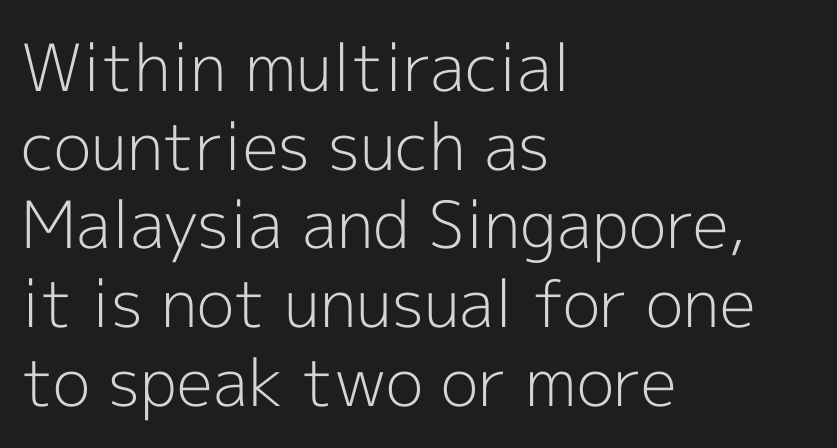
The image shows 65 px light sans-serif type, upright; set left-aligned, line spacing 1.21x, normal letter spacing, not underlined; a medium x-height.
